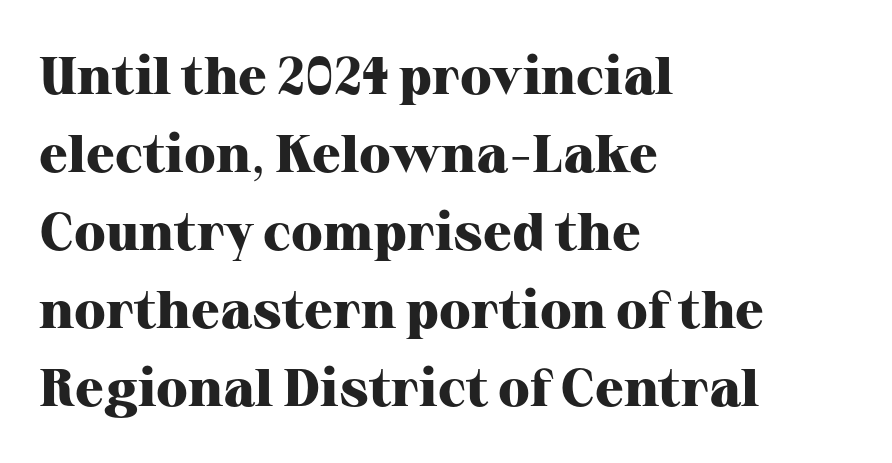
On the weight axis this lands at bold, roughly 700. Note the varied advance widths — an 'i' is clearly narrower than an 'm'. These lines sit exactly where default settings would place them. Leftover space on each line is placed entirely after the last word. This is serif lettering, the kind often seen in printed books.
